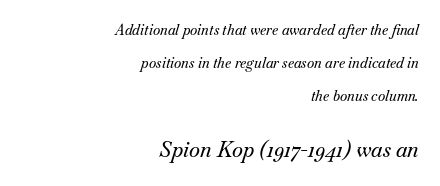
Q: Is the text italic (slanted)? A: Yes, it leans right by about 18 degrees.
Q: Is the text underlined? A: No.
Q: How is the paragraph aligned? A: Right-aligned.
Q: Is the spacing between letters normal or unusually wide? A: Normal.
Q: Is the spacing between lines tight, normal or loose? A: Loose.
Q: Which block of text is set in a larger size, the first (top) or the second (bottom)? A: The second (bottom) one.
